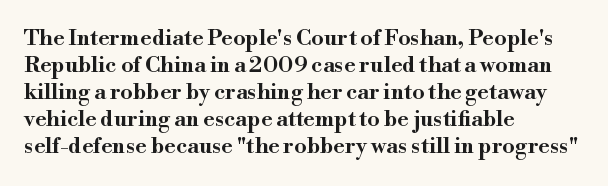
{"italic": "no", "underline": "no", "align": "left", "line_spacing_ratio": 1.23, "letter_spacing": "normal", "letter_spacing_em": 0.0, "glyph_px": 22}
